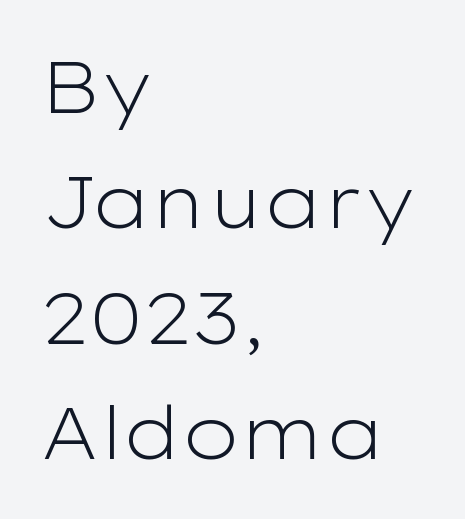
The image shows 73 px light, wide sans-serif type, upright; set left-aligned, normal line spacing (1.58x), normal letter spacing, not underlined; low stroke contrast and a medium x-height.
